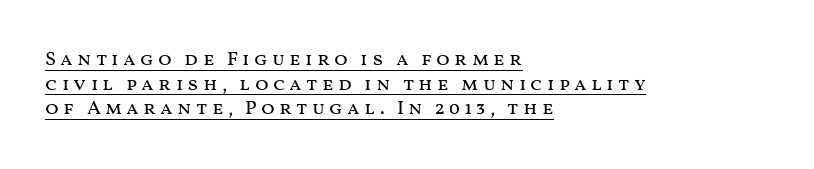
{"italic": "no", "bold": "no", "underline": "yes", "align": "left", "line_spacing_ratio": 1.23, "letter_spacing": "wide", "letter_spacing_em": 0.21, "glyph_px": 20}
